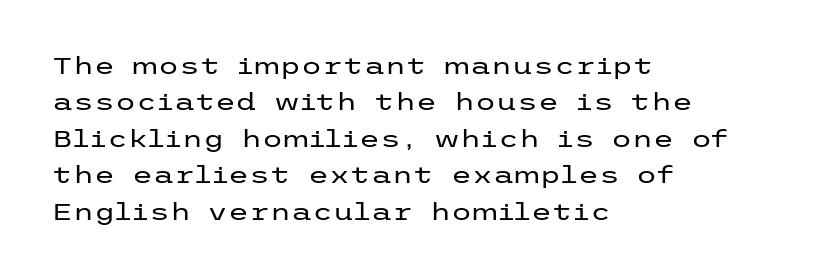
{"italic": "no", "bold": "no", "underline": "no", "align": "left", "line_spacing": "normal", "line_spacing_ratio": 1.52, "letter_spacing": "normal", "letter_spacing_em": 0.0, "glyph_px": 24}
